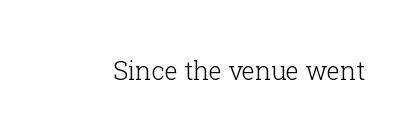
The rendering keeps characters at their native spacing. The font sits on the lighter half of the weight spectrum, regular included. Quick note: underline off. Is there any slant? The stems are plumb.
